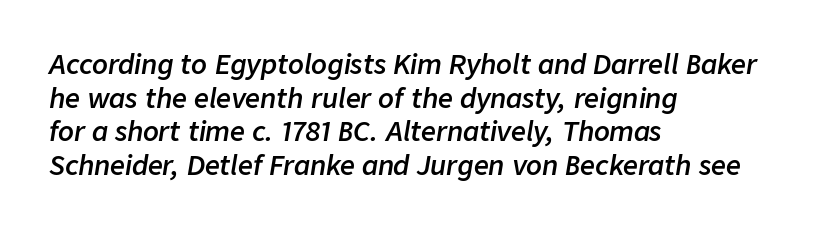
{"italic": "yes", "lean": "right", "slant_degrees": 9, "bold": "semi", "underline": "no", "align": "left", "line_spacing": "normal", "line_spacing_ratio": 1.29, "letter_spacing": "normal", "letter_spacing_em": 0.0, "glyph_px": 26}
